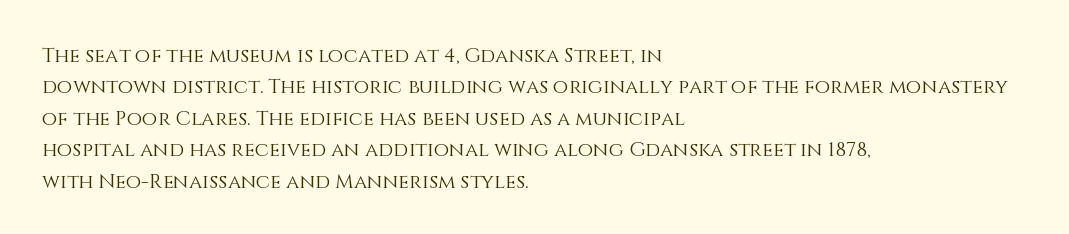
Line spacing here is normal. A typesetter would mark this as roman, not italic. The specimen omits any rule beneath the text block's lines. The rag falls on the right side of this text block. The characters are drawn with everyday or finer stroke widths.
